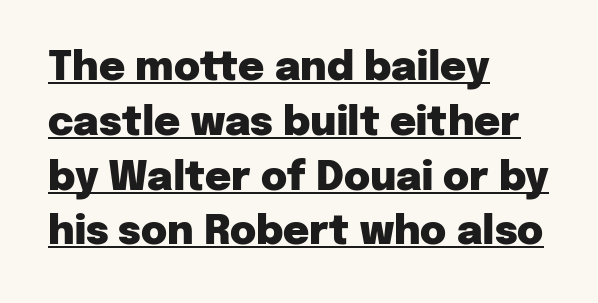
The image shows 40 px heavy sans-serif type, upright; set left-aligned, normal line spacing (1.37x), normal letter spacing, underlined; low stroke contrast and a medium x-height.
